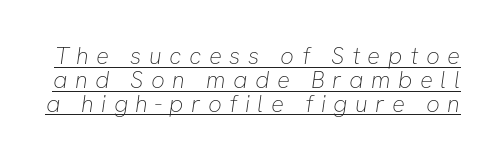
The image shows 24 px text type; set tight line spacing (0.99x), unusually wide letter spacing (+0.31 em), underlined.
